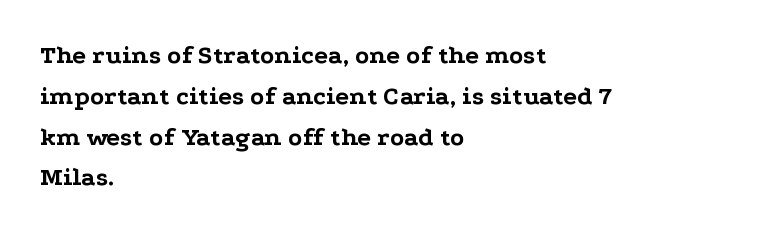
A dark, heavy texture on the line: the type is bold. Characters follow at the spacing the type designer built in. The designer left line spacing at the default. Unmarked baselines from the first word to the last. Posture: vertical.
